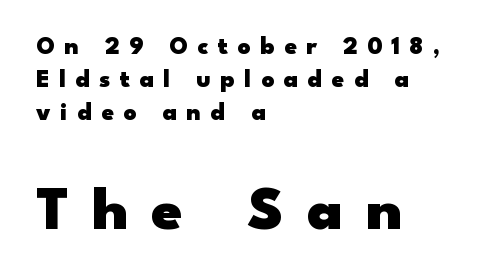
{"serif": "no", "italic": "no", "bold": "yes", "weight": "heavy", "width": "wide", "stroke_contrast": "low", "x_height": "small", "monospaced": "no", "underline": "no", "align": "left", "line_spacing": "normal", "line_spacing_ratio": 1.32, "letter_spacing": "wide", "letter_spacing_em": 0.38, "larger_block": "second", "size_ratio": 2.48, "glyph_px": 62}
